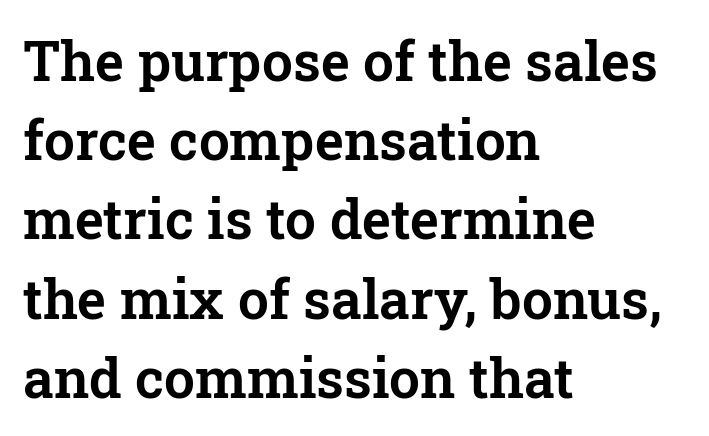
Q: Is the text italic (slanted)? A: No, it is upright.
Q: Is the typeface a serif or a sans-serif typeface? A: Serif.
Q: Is the text underlined? A: No.
Q: How is the paragraph aligned? A: Left-aligned.
Q: Is the spacing between letters normal or unusually wide? A: Normal.
Q: Is the spacing between lines tight, normal or loose? A: Normal.
Q: Width (condensed, normal, or wide)? A: Normal.
Q: Stroke contrast? A: Low.
Q: x-height? A: Medium.
Q: Monospaced? A: No.
